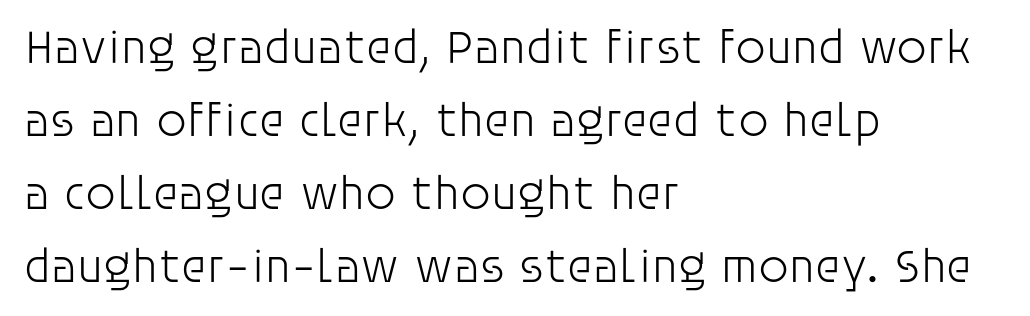
{"serif": "no", "italic": "no", "bold": "no", "weight": "light", "width": "normal", "stroke_contrast": "low", "x_height": "large", "monospaced": "no", "underline": "no", "align": "left", "line_spacing": "normal", "line_spacing_ratio": 1.52, "letter_spacing": "normal", "letter_spacing_em": 0.0, "glyph_px": 48}
